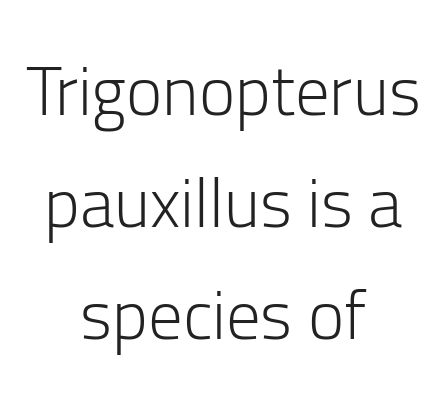
Q: Is the text bold? A: No.
Q: Is the text italic (slanted)? A: No, it is upright.
Q: Is the typeface a serif or a sans-serif typeface? A: Sans-serif.
Q: Is the text underlined? A: No.
Q: How is the paragraph aligned? A: Centered.
Q: Is the spacing between letters normal or unusually wide? A: Normal.
Q: Is the spacing between lines tight, normal or loose? A: Normal.
Q: Width (condensed, normal, or wide)? A: Normal.
Q: Stroke contrast? A: Low.
Q: x-height? A: Medium.
Q: Monospaced? A: No.
